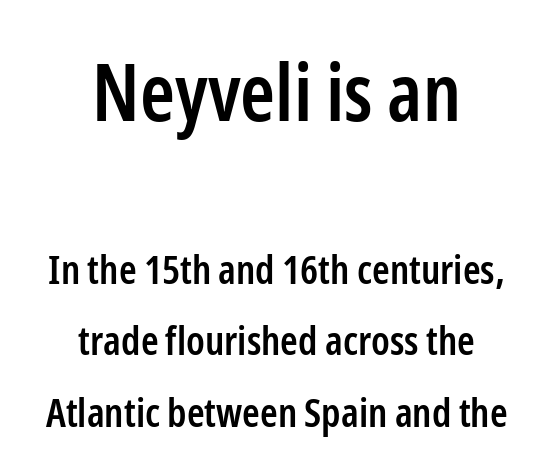
Q: Is the text bold? A: Semi-bold.
Q: Is the text italic (slanted)? A: No, it is upright.
Q: Is the typeface a serif or a sans-serif typeface? A: Sans-serif.
Q: Is the text underlined? A: No.
Q: How is the paragraph aligned? A: Centered.
Q: Is the spacing between letters normal or unusually wide? A: Normal.
Q: Which block of text is set in a larger size, the first (top) or the second (bottom)? A: The first (top) one.
Q: Width (condensed, normal, or wide)? A: Condensed.
Q: Stroke contrast? A: Low.
Q: x-height? A: Medium.
Q: Monospaced? A: No.
